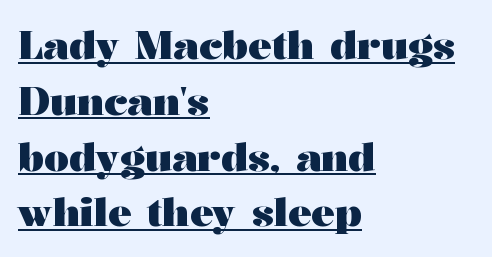
{"serif": "yes", "italic": "no", "bold": "yes", "weight": "heavy", "width": "wide", "stroke_contrast": "medium", "x_height": "medium", "monospaced": "no", "underline": "yes", "align": "left", "line_spacing": "normal", "line_spacing_ratio": 1.43, "letter_spacing": "normal", "letter_spacing_em": 0.0, "glyph_px": 39}
